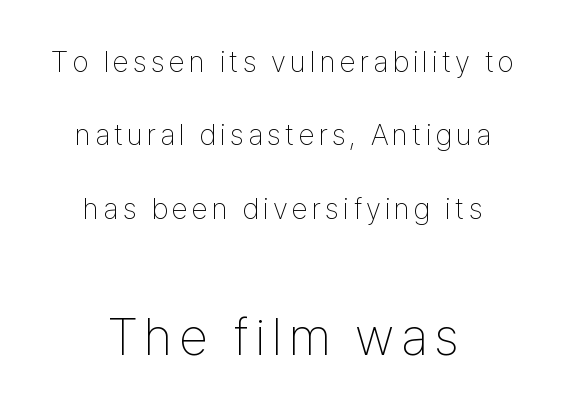
The image shows 52 px thin, condensed sans-serif type, upright; set centered, loose line spacing (2.45x), not underlined; the second (bottom) block is 1.73x larger; low stroke contrast and a medium x-height.
